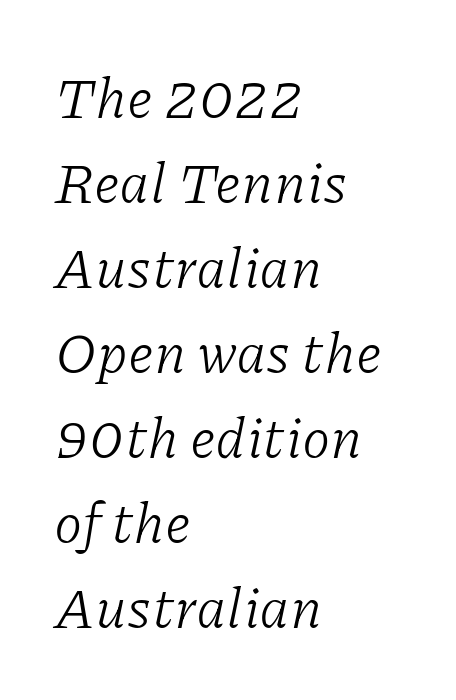
{"serif": "yes", "italic": "yes", "lean": "right", "slant_degrees": 11, "bold": "no", "weight": "light", "width": "normal", "stroke_contrast": "low", "x_height": "medium", "monospaced": "no", "underline": "no", "align": "left", "line_spacing": "normal", "line_spacing_ratio": 1.49, "letter_spacing": "normal", "letter_spacing_em": 0.0, "glyph_px": 57}
